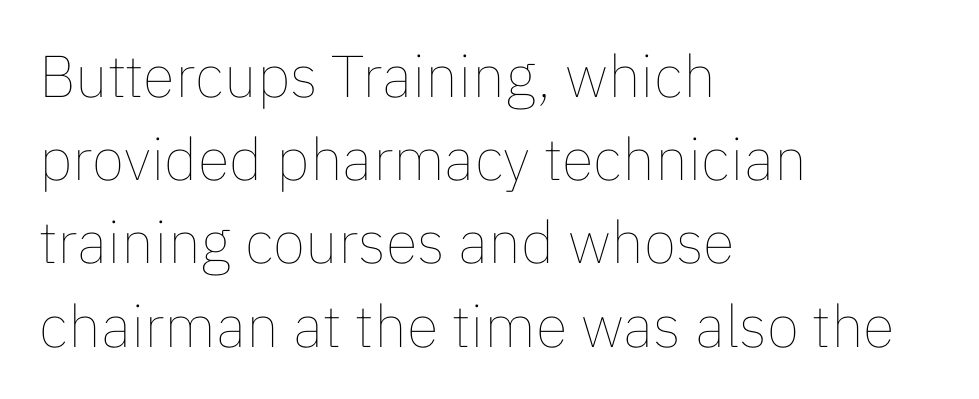
Q: Is the text bold? A: No.
Q: Is the text italic (slanted)? A: No, it is upright.
Q: Is the text underlined? A: No.
Q: How is the paragraph aligned? A: Left-aligned.
Q: Is the spacing between letters normal or unusually wide? A: Normal.
Q: Is the spacing between lines tight, normal or loose? A: Normal.
Q: Width (condensed, normal, or wide)? A: Normal.
Q: Stroke contrast? A: Low.
Q: x-height? A: Medium.
Q: Monospaced? A: No.
